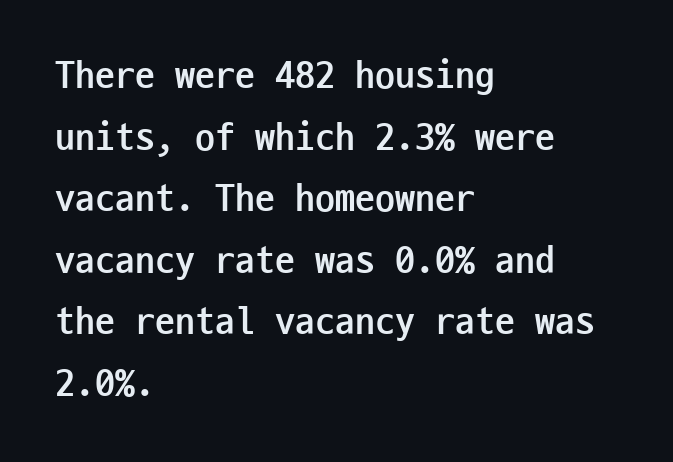
The image shows 40 px semibold, condensed sans-serif type, upright, monospaced; set left-aligned, normal line spacing (1.54x), normal letter spacing, not underlined; low stroke contrast and a medium x-height.
